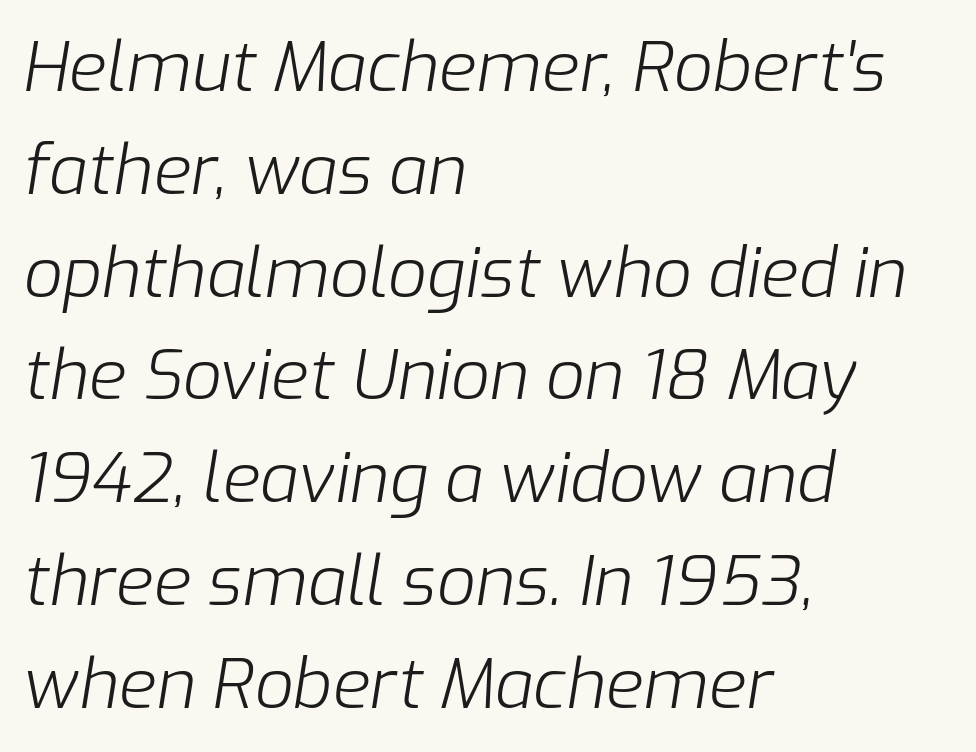
Q: Is the text bold? A: No.
Q: Is the text italic (slanted)? A: Yes, it leans right by about 9 degrees.
Q: Is the text underlined? A: No.
Q: How is the paragraph aligned? A: Left-aligned.
Q: Is the spacing between letters normal or unusually wide? A: Normal.
Q: Is the spacing between lines tight, normal or loose? A: Normal.
Q: Width (condensed, normal, or wide)? A: Normal.
Q: Stroke contrast? A: Low.
Q: x-height? A: Medium.
Q: Monospaced? A: No.
